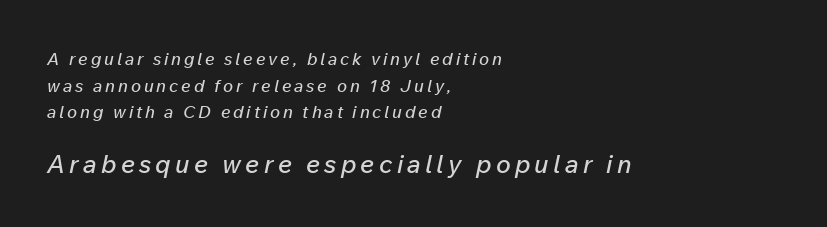
Slant detected: the letters are inclined. Is there much room between lines? A standard amount, neither cramped nor airy. Compared with a centered layout, this one pins lines to the left instead. The more generous point size was reserved for the lower chunk. Words float on clear page, feet unadorned.
